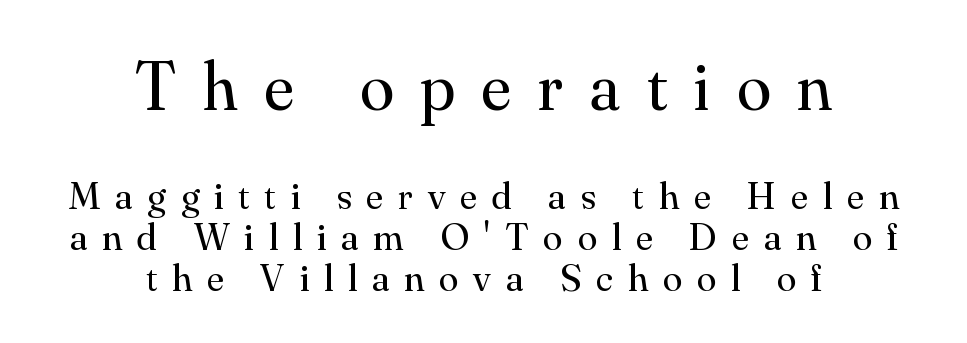
{"serif": "yes", "italic": "no", "bold": "no", "weight": "regular", "width": "normal", "stroke_contrast": "medium", "x_height": "small", "monospaced": "no", "underline": "no", "align": "center", "line_spacing": "tight", "line_spacing_ratio": 1.05, "letter_spacing": "wide", "letter_spacing_em": 0.39, "larger_block": "first", "size_ratio": 1.77, "glyph_px": 69}
